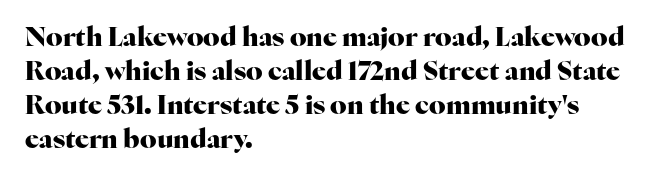
Q: Is the text bold? A: Yes.
Q: Is the text italic (slanted)? A: No, it is upright.
Q: Is the text underlined? A: No.
Q: How is the paragraph aligned? A: Left-aligned.
Q: Is the spacing between letters normal or unusually wide? A: Normal.
Q: Is the spacing between lines tight, normal or loose? A: Normal.
